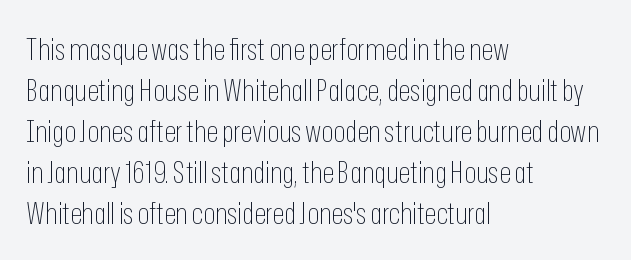
{"serif": "no", "italic": "no", "bold": "no", "weight": "thin", "width": "condensed", "stroke_contrast": "low", "x_height": "medium", "monospaced": "no", "underline": "no", "align": "left", "line_spacing": "normal", "line_spacing_ratio": 1.32, "letter_spacing": "normal", "letter_spacing_em": 0.0, "glyph_px": 31}
